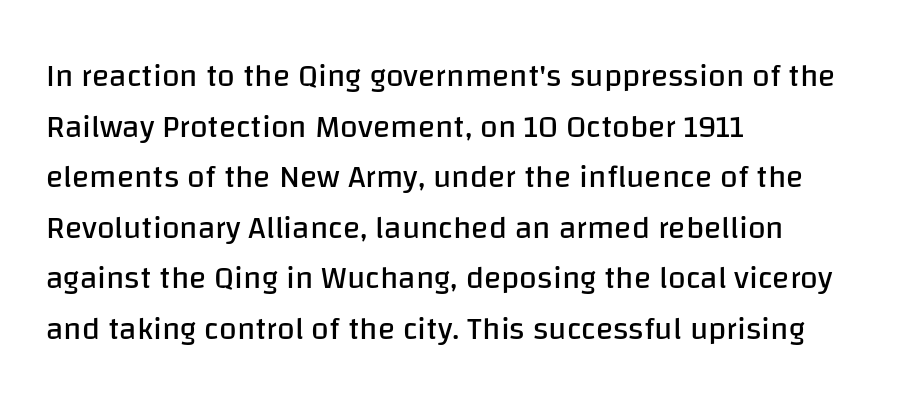
The image shows 32 px regular-weight sans-serif type, upright; set left-aligned, normal line spacing (1.58x), normal letter spacing, not underlined; low stroke contrast and a large x-height.
